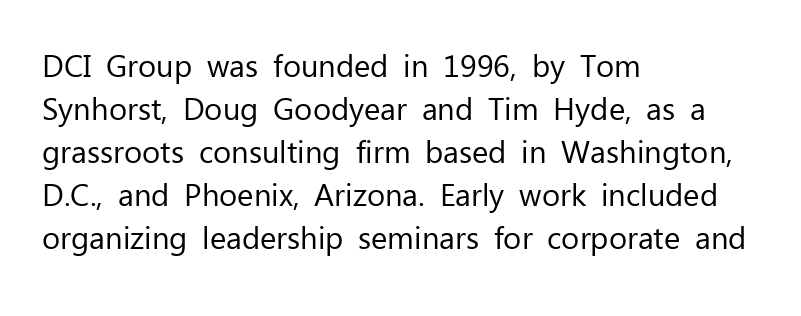
Q: Is the text bold? A: No.
Q: Is the text italic (slanted)? A: No, it is upright.
Q: Is the typeface a serif or a sans-serif typeface? A: Sans-serif.
Q: Is the text underlined? A: No.
Q: How is the paragraph aligned? A: Left-aligned.
Q: Is the spacing between letters normal or unusually wide? A: Normal.
Q: Is the spacing between lines tight, normal or loose? A: Normal.
Q: Width (condensed, normal, or wide)? A: Normal.
Q: Stroke contrast? A: Low.
Q: x-height? A: Medium.
Q: Monospaced? A: No.
